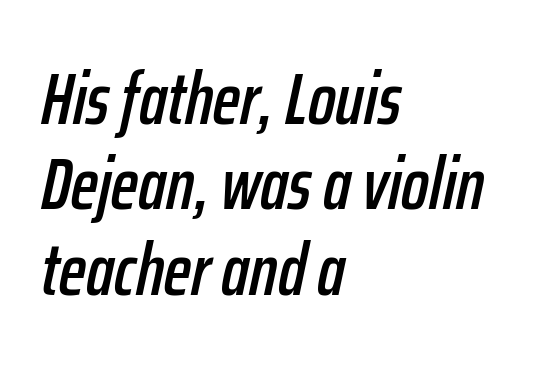
Every row of glyphs begins at an identical x-position on the left. Decoration check: the copy has no underline. The face used here is rendered with its standard letterfit. An italicized treatment has been applied to the whole sample. Character widths vary here, with narrow letters taking less room than wide ones.
